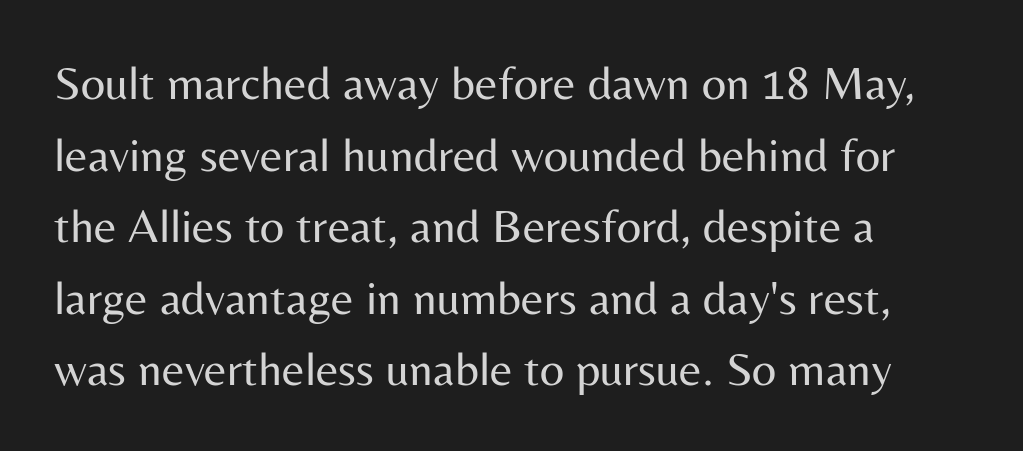
Inter-character spacing is left at the font's built-in metrics. A classic flush-left, rag-right setting is used for this passage. The designer went with a sans here, leaving each stem footless. Students, observe: this is what conventionally led text looks like. These lines are rendered in a variable-pitch font. Has an underline been added? It has not.
